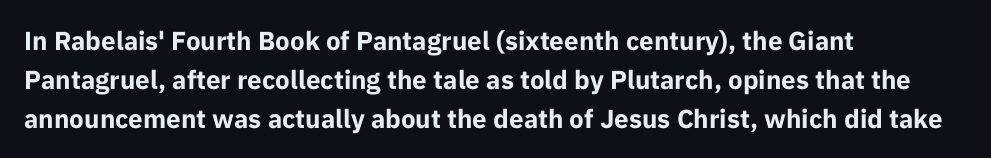
{"italic": "no", "bold": "yes", "underline": "no", "align": "left", "line_spacing": "normal", "line_spacing_ratio": 1.5, "letter_spacing": "normal", "letter_spacing_em": 0.0, "glyph_px": 26}
